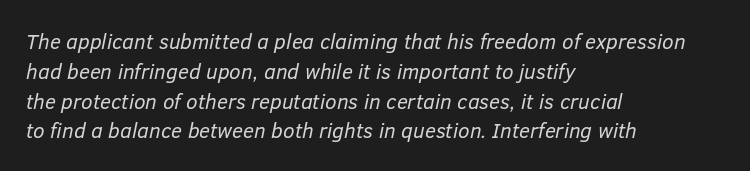
{"italic": "yes", "lean": "right", "slant_degrees": 12, "bold": "no", "underline": "no", "align": "left", "line_spacing": "normal", "line_spacing_ratio": 1.42, "letter_spacing": "normal", "letter_spacing_em": 0.0, "glyph_px": 21}
